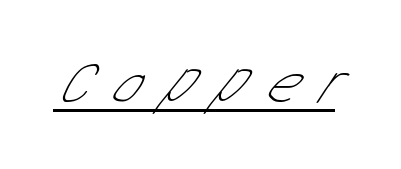
{"serif": "no", "bold": "no", "weight": "thin", "width": "condensed", "stroke_contrast": "low", "x_height": "medium", "monospaced": "no", "underline": "yes", "letter_spacing": "wide", "letter_spacing_em": 0.36, "glyph_px": 62}
